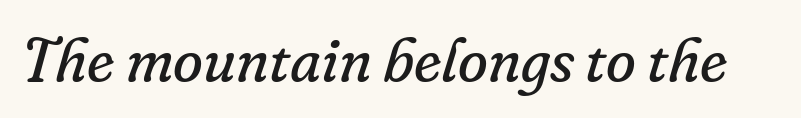
The image shows 61 px regular-weight serif type, italic (leaning right); set normal letter spacing, not underlined; low stroke contrast and a small x-height.
